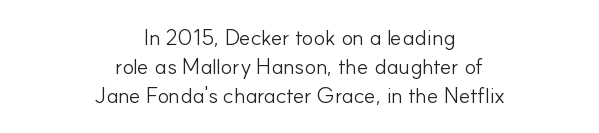
{"italic": "no", "bold": "no", "underline": "no", "align": "center", "line_spacing": "normal", "line_spacing_ratio": 1.32, "letter_spacing": "normal", "letter_spacing_em": 0.0, "glyph_px": 22}
